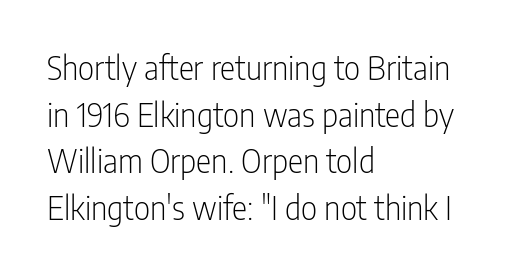
Q: Is the text bold? A: No.
Q: Is the text italic (slanted)? A: No, it is upright.
Q: Is the typeface a serif or a sans-serif typeface? A: Sans-serif.
Q: Is the text underlined? A: No.
Q: How is the paragraph aligned? A: Left-aligned.
Q: Is the spacing between letters normal or unusually wide? A: Normal.
Q: Is the spacing between lines tight, normal or loose? A: Normal.
Q: Width (condensed, normal, or wide)? A: Condensed.
Q: Stroke contrast? A: Low.
Q: x-height? A: Medium.
Q: Monospaced? A: No.
